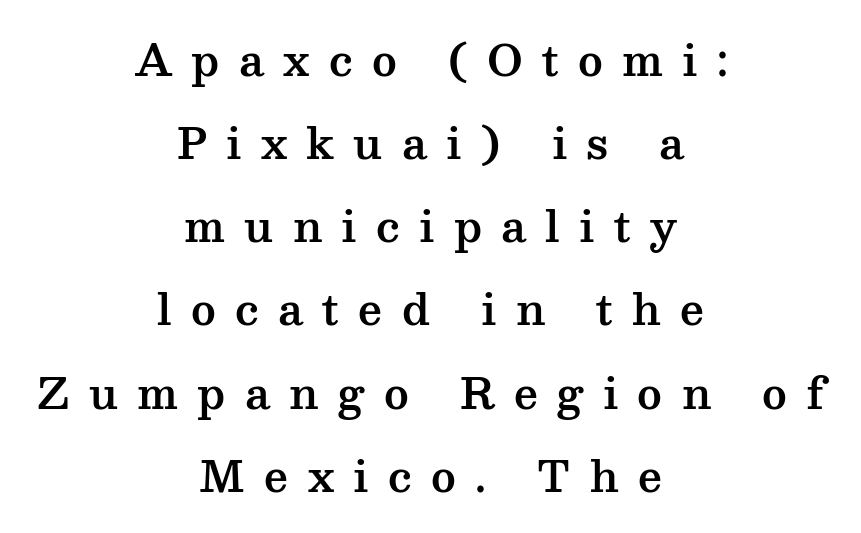
Which margin do the lines hug? Neither — every line sits in the middle. Decoration check: the copy has no underline. This is roman type, the default non-slanted kind. The face used here is proportionally spaced, like ordinary book or web type.
